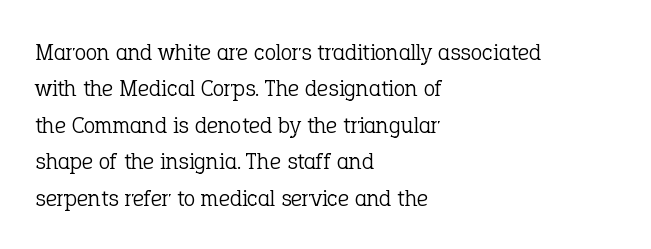
Q: Is the text bold? A: No.
Q: Is the text italic (slanted)? A: No, it is upright.
Q: Is the text underlined? A: No.
Q: How is the paragraph aligned? A: Left-aligned.
Q: Is the spacing between letters normal or unusually wide? A: Normal.
Q: Is the spacing between lines tight, normal or loose? A: Normal.
